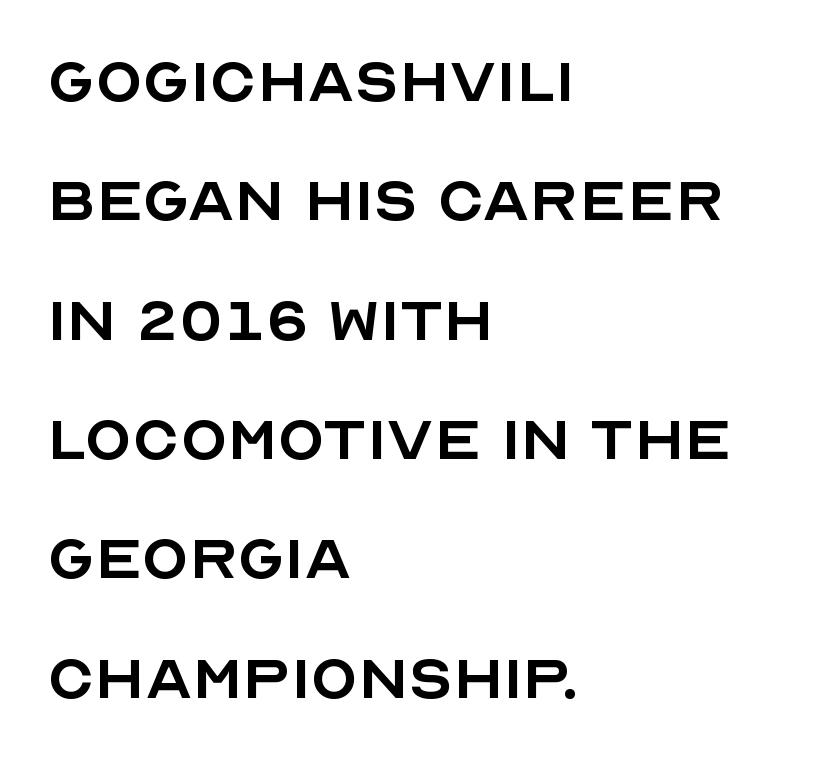
The image shows 77 px regular-weight sans-serif type, upright; set left-aligned, normal line spacing (1.55x), normal letter spacing, not underlined; a large x-height.
